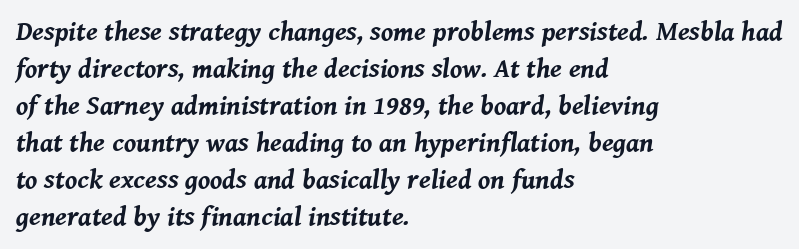
Q: Is the text bold? A: Yes.
Q: Is the text italic (slanted)? A: Yes, it leans right by about 8 degrees.
Q: Is the text underlined? A: No.
Q: How is the paragraph aligned? A: Left-aligned.
Q: Is the spacing between letters normal or unusually wide? A: Normal.
Q: Is the spacing between lines tight, normal or loose? A: Normal.
